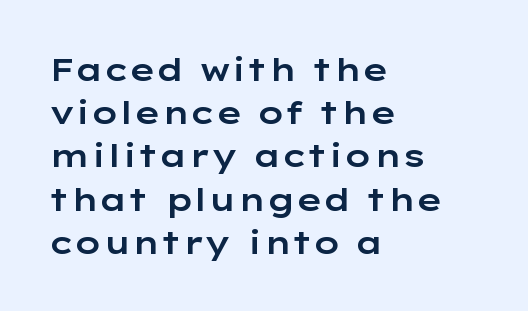
Q: Is the text italic (slanted)? A: No, it is upright.
Q: Is the typeface a serif or a sans-serif typeface? A: Sans-serif.
Q: Is the text underlined? A: No.
Q: How is the paragraph aligned? A: Left-aligned.
Q: Is the spacing between letters normal or unusually wide? A: Normal.
Q: Is the spacing between lines tight, normal or loose? A: Normal.
Q: Width (condensed, normal, or wide)? A: Wide.
Q: Stroke contrast? A: Low.
Q: x-height? A: Medium.
Q: Monospaced? A: No.
